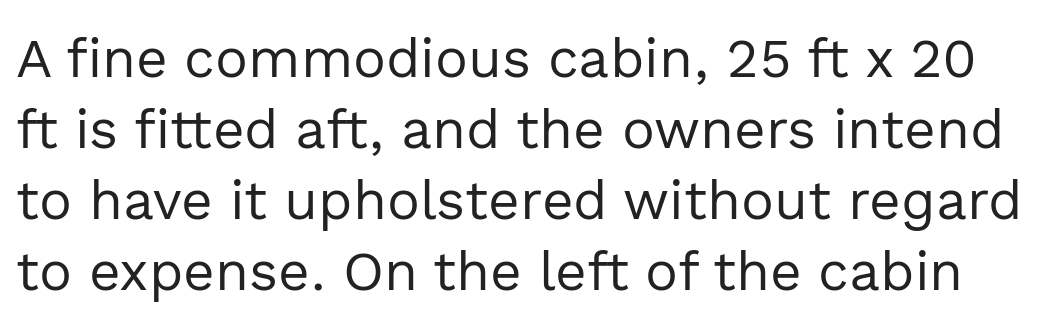
Q: Is the text bold? A: No.
Q: Is the text italic (slanted)? A: No, it is upright.
Q: Is the typeface a serif or a sans-serif typeface? A: Sans-serif.
Q: Is the text underlined? A: No.
Q: Is the spacing between letters normal or unusually wide? A: Normal.
Q: Is the spacing between lines tight, normal or loose? A: Normal.
Q: Width (condensed, normal, or wide)? A: Normal.
Q: x-height? A: Medium.
Q: Monospaced? A: No.
